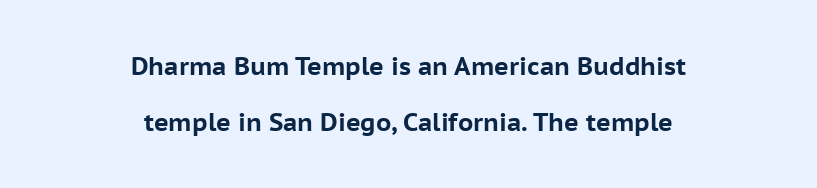
Q: Is the text bold? A: Yes.
Q: Is the text italic (slanted)? A: No, it is upright.
Q: Is the text underlined? A: No.
Q: How is the paragraph aligned? A: Centered.
Q: Is the spacing between letters normal or unusually wide? A: Normal.
Q: Is the spacing between lines tight, normal or loose? A: Loose.
